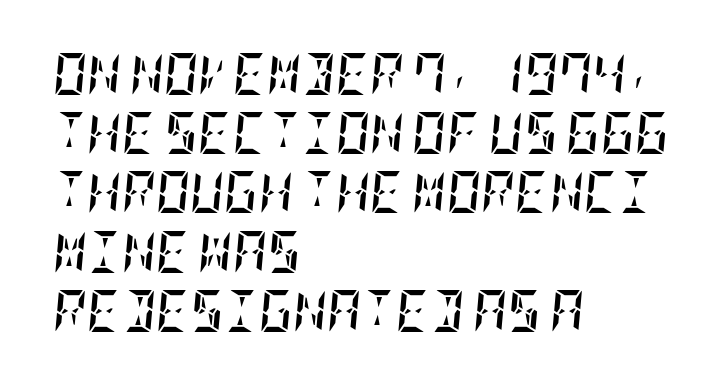
{"italic": "yes", "lean": "right", "slant_degrees": 5, "bold": "yes", "weight": "semibold", "width": "condensed", "stroke_contrast": "low", "x_height": "large", "underline": "no", "align": "left", "line_spacing": "normal", "line_spacing_ratio": 1.41, "letter_spacing": "normal", "letter_spacing_em": 0.0, "glyph_px": 42}
